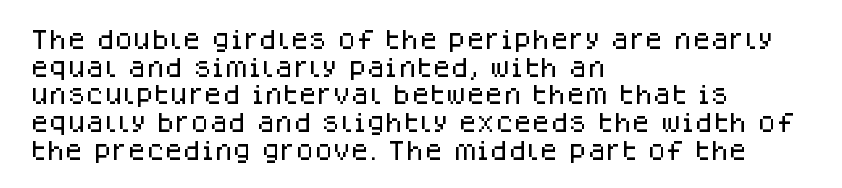
Q: Is the text italic (slanted)? A: No, it is upright.
Q: Is the text underlined? A: No.
Q: How is the paragraph aligned? A: Left-aligned.
Q: Is the spacing between letters normal or unusually wide? A: Normal.
Q: Is the spacing between lines tight, normal or loose? A: Normal.
